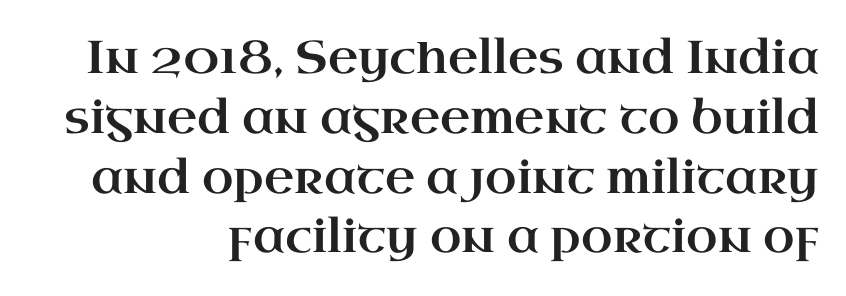
The image shows 46 px wide serif type, upright; set right-aligned, normal line spacing (1.3x), normal letter spacing, not underlined; high stroke contrast and a small x-height.
